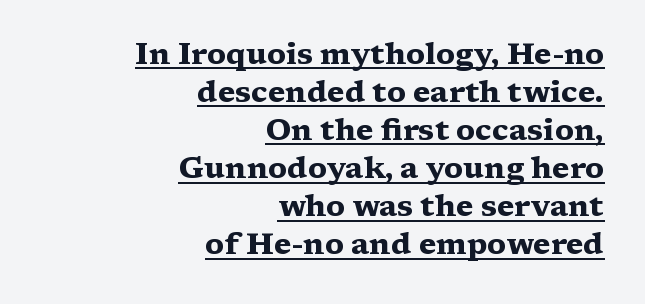
{"serif": "yes", "italic": "no", "bold": "yes", "weight": "heavy", "width": "wide", "stroke_contrast": "medium", "x_height": "medium", "monospaced": "no", "underline": "yes", "align": "right", "line_spacing": "normal", "line_spacing_ratio": 1.27, "letter_spacing": "normal", "letter_spacing_em": 0.0, "glyph_px": 30}
